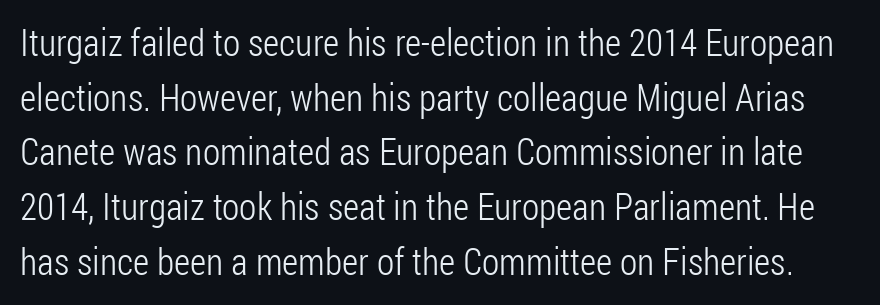
{"serif": "no", "italic": "no", "bold": "no", "weight": "light", "width": "condensed", "stroke_contrast": "low", "x_height": "medium", "monospaced": "no", "underline": "no", "line_spacing": "normal", "line_spacing_ratio": 1.44, "letter_spacing": "normal", "letter_spacing_em": 0.0, "glyph_px": 38}
